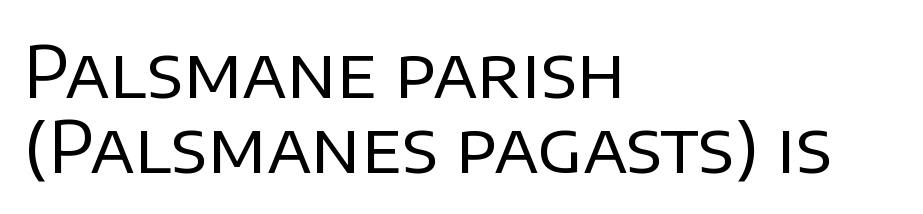
The image shows 71 px regular-weight sans-serif type, upright; set left-aligned, tight line spacing (1.06x), normal letter spacing, not underlined; low stroke contrast and a large x-height.
